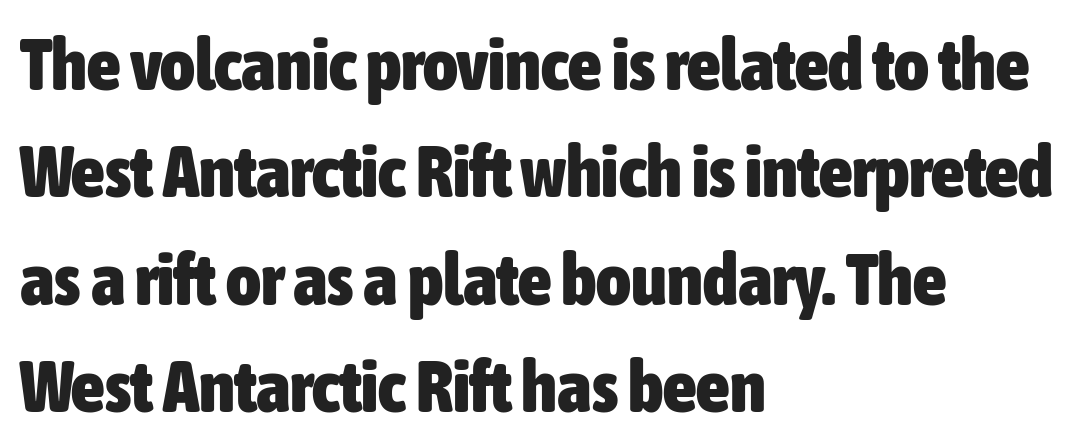
The image shows 74 px heavy, condensed sans-serif type, upright; set left-aligned, normal line spacing (1.45x), normal letter spacing, not underlined; low stroke contrast and a medium x-height.
